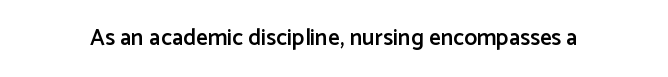
Q: Is the text bold? A: Semi-bold.
Q: Is the text italic (slanted)? A: No, it is upright.
Q: Is the text underlined? A: No.
Q: Is the spacing between letters normal or unusually wide? A: Normal.
